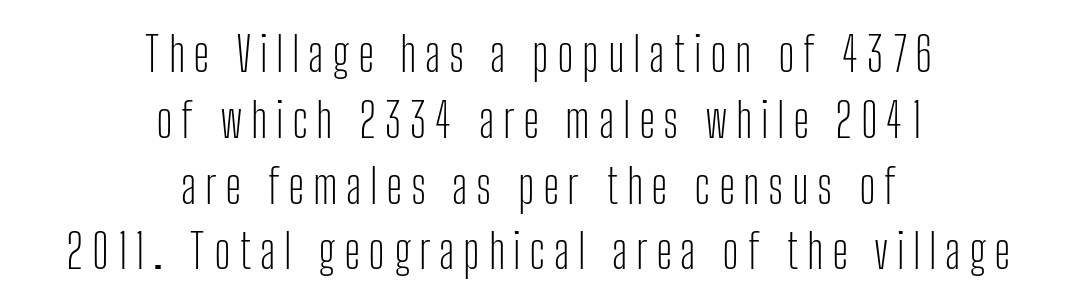
Q: Is the text bold? A: No.
Q: Is the text italic (slanted)? A: No, it is upright.
Q: Is the typeface a serif or a sans-serif typeface? A: Sans-serif.
Q: Is the text underlined? A: No.
Q: How is the paragraph aligned? A: Centered.
Q: Is the spacing between lines tight, normal or loose? A: Normal.
Q: Width (condensed, normal, or wide)? A: Condensed.
Q: Stroke contrast? A: Low.
Q: x-height? A: Medium.
Q: Monospaced? A: No.
